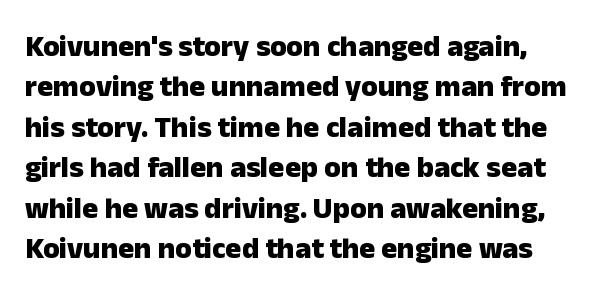
Q: Is the text bold? A: Yes.
Q: Is the text italic (slanted)? A: No, it is upright.
Q: Is the typeface a serif or a sans-serif typeface? A: Sans-serif.
Q: Is the text underlined? A: No.
Q: Is the spacing between letters normal or unusually wide? A: Normal.
Q: Is the spacing between lines tight, normal or loose? A: Normal.
Q: Width (condensed, normal, or wide)? A: Normal.
Q: Stroke contrast? A: Low.
Q: x-height? A: Medium.
Q: Monospaced? A: No.
